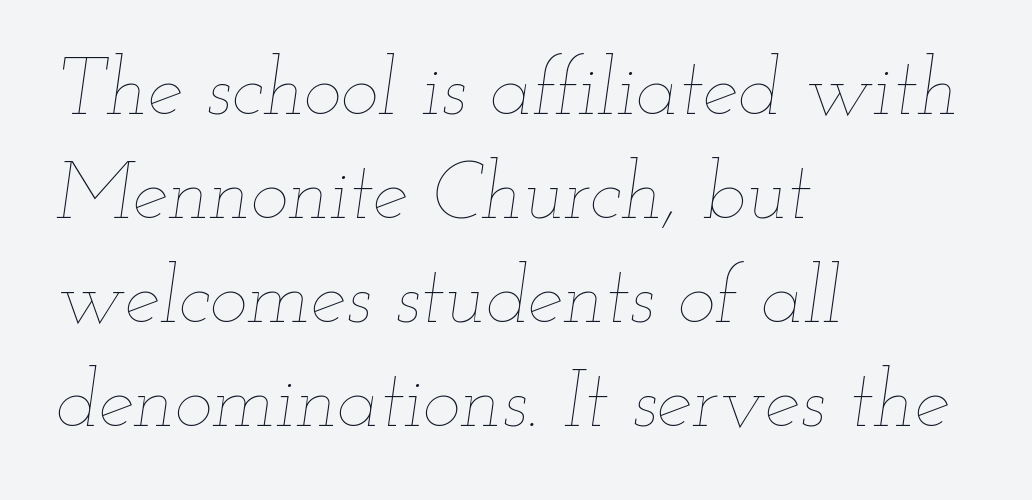
{"italic": "yes", "lean": "right", "slant_degrees": 12, "bold": "no", "weight": "thin", "width": "wide", "stroke_contrast": "low", "x_height": "small", "monospaced": "no", "underline": "no", "align": "left", "line_spacing": "normal", "line_spacing_ratio": 1.3, "letter_spacing": "normal", "letter_spacing_em": 0.0, "glyph_px": 80}
